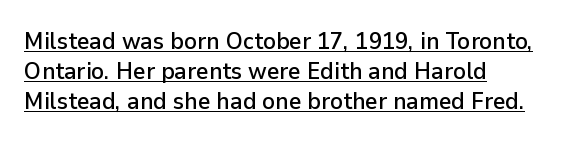
Horizontally, the lines are justified to the leading edge only. Every word sits above its own underline. These lines sit exactly where default settings would place them. It's the straight-up-and-down kind of type. This sample uses plain, unmodified letter spacing.
